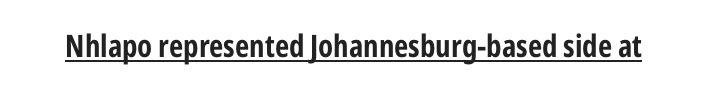
{"serif": "no", "italic": "no", "bold": "yes", "weight": "bold", "width": "condensed", "stroke_contrast": "low", "x_height": "medium", "monospaced": "no", "underline": "yes", "letter_spacing": "normal", "letter_spacing_em": 0.0, "glyph_px": 31}
